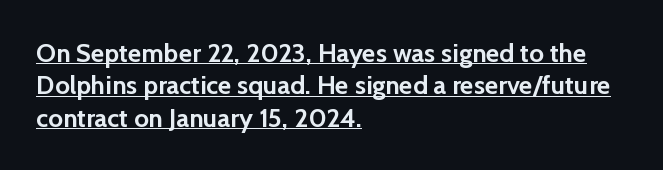
Each word holds together tightly as a unit, with standard inter-letter gaps. Whoever set this chose a conventional vertical rhythm. Heft: maximum for text — a bold. No italicization has been applied; the sample stays upright.
